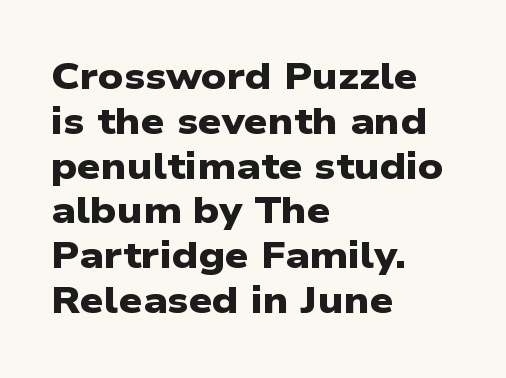
Glance below the letters and you will spot only blank space. Plenty of ink on the page — the face is bold. Compared with typical body copy, the letter spacing here is the same. Does the type have serifs? No, each stem ends abruptly. Layout note: lines flush left.
